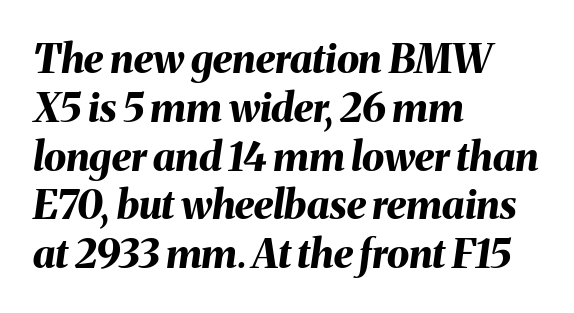
Q: Is the text bold? A: Yes.
Q: Is the text italic (slanted)? A: Yes, it leans right by about 8 degrees.
Q: Is the text underlined? A: No.
Q: How is the paragraph aligned? A: Left-aligned.
Q: Is the spacing between letters normal or unusually wide? A: Normal.
Q: Width (condensed, normal, or wide)? A: Normal.
Q: Stroke contrast? A: Medium.
Q: x-height? A: Medium.
Q: Monospaced? A: No.
